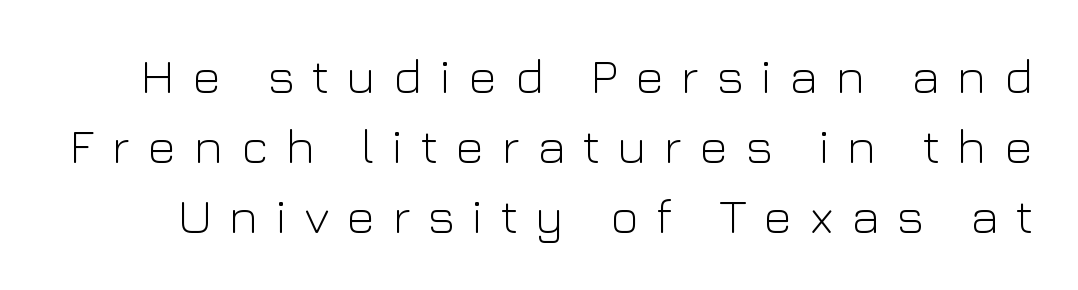
Students, note that the glyphs here are deliberately spaced far apart. Interline gaps are of average width in this sample. The rendering uses natural spacing where letterforms have individual widths. Lines of text with bare space underneath. The text was rendered using a sans face with plain stroke endings.
